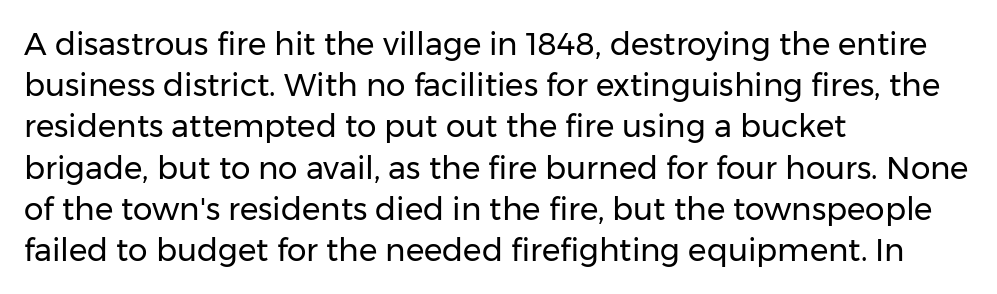
The image shows 31 px regular-weight sans-serif type, upright; set left-aligned, normal line spacing (1.33x), normal letter spacing, not underlined; low stroke contrast and a medium x-height.
